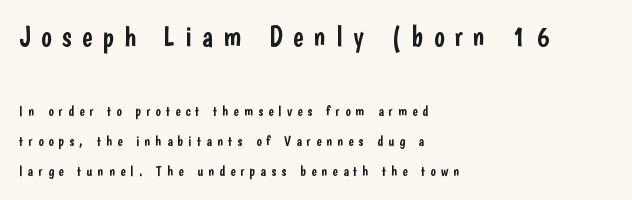
{"serif": "no", "italic": "no", "width": "condensed", "stroke_contrast": "low", "x_height": "medium", "monospaced": "no", "underline": "no", "align": "left", "line_spacing": "loose", "line_spacing_ratio": 2.16, "letter_spacing": "wide", "letter_spacing_em": 0.37, "larger_block": "first", "size_ratio": 2.0, "glyph_px": 28}
